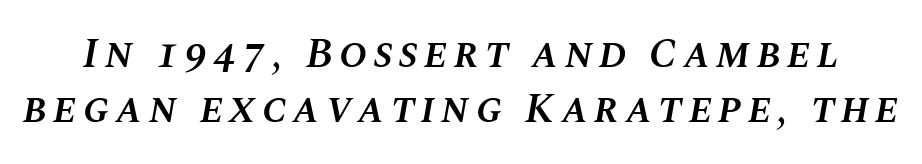
{"italic": "yes", "lean": "right", "slant_degrees": 10, "bold": "semi", "weight": "semibold", "width": "normal", "stroke_contrast": "medium", "x_height": "large", "monospaced": "no", "underline": "no", "line_spacing": "normal", "line_spacing_ratio": 1.3, "glyph_px": 42}
